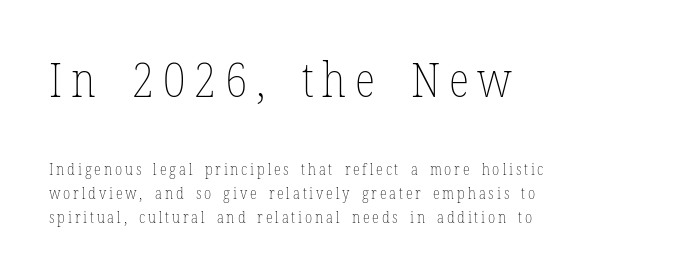
The image shows 48 px thin, condensed type, upright; set left-aligned, normal line spacing (1.5x), not underlined; the first (top) block is 3.0x larger; low stroke contrast and a medium x-height.
